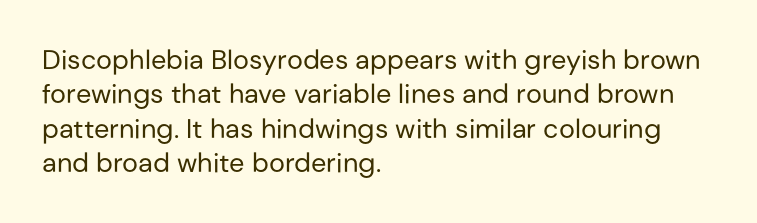
The letterforms sit at book weight or below. Honestly, the letter spacing is just normal — you wouldn't notice it. The type sits square on the baseline with zero lean. Unmarked baselines from the first word to the last. The text block is weighted toward the left margin, trailing off unevenly rightward. The designer left line spacing at the default.
